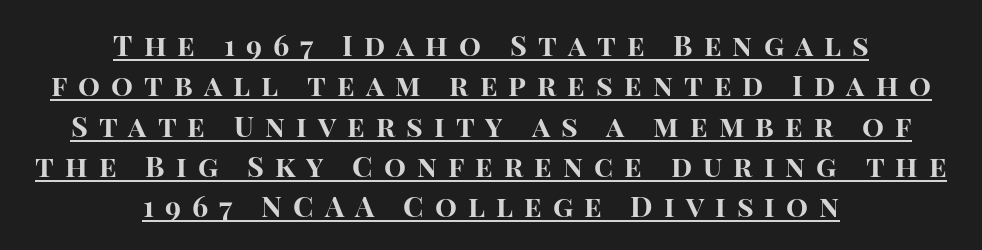
In terms of posture, this sample is upright. Quick note: underline on. You'd pick this weight for a headline — it's a proper bold. These lines have a slow, spaced-out rhythm from letter to letter. Each letter's strokes conclude bluntly, with no projecting serifs.
